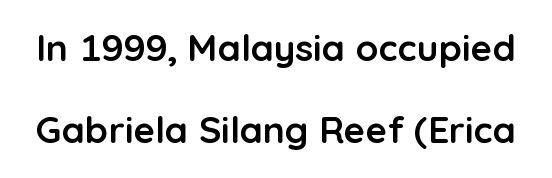
The image shows 37 px semibold sans-serif type, upright; set loose line spacing (2.22x), normal letter spacing, not underlined; low stroke contrast and a medium x-height.
